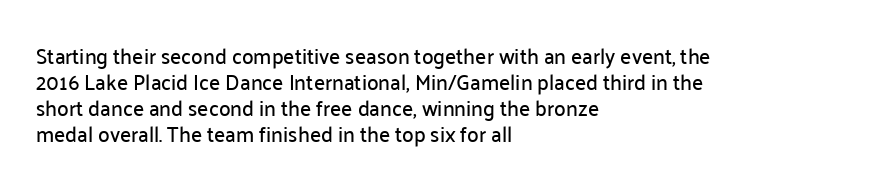
Q: Is the text italic (slanted)? A: No, it is upright.
Q: Is the text underlined? A: No.
Q: How is the paragraph aligned? A: Left-aligned.
Q: Is the spacing between letters normal or unusually wide? A: Normal.
